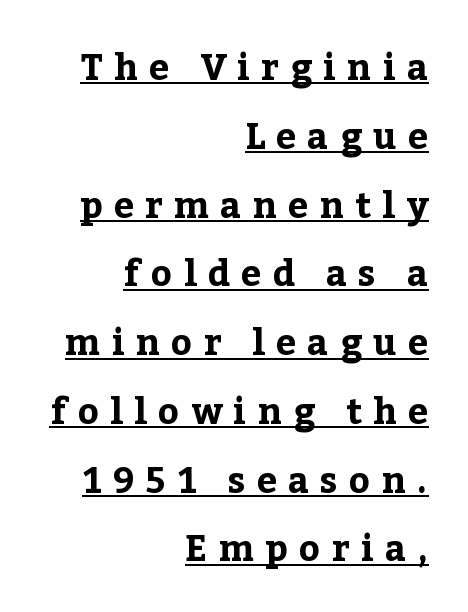
{"serif": "yes", "italic": "no", "bold": "yes", "weight": "bold", "width": "normal", "stroke_contrast": "low", "x_height": "medium", "monospaced": "no", "underline": "yes", "align": "right", "line_spacing": "loose", "line_spacing_ratio": 1.91, "letter_spacing": "wide", "letter_spacing_em": 0.31, "glyph_px": 36}
